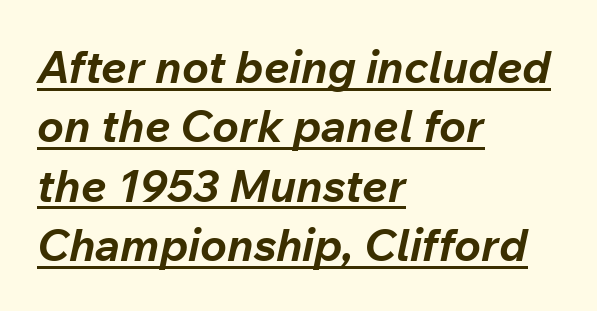
Left-aligned paragraph, ragged on the right. A typesetter would call this proportional, since set widths differ per character. The glyphs are accompanied by a horizontal stroke just below them. Strong, thick strokes mark this as bold type. Notice how the stems are inclined rather than vertical — that's the hallmark of italics. Interline gaps are of average width in this sample.
